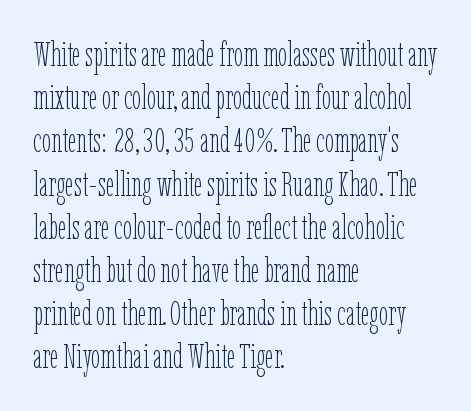
The image shows 34 px thin, condensed type, upright; set left-aligned, normal line spacing (1.27x), normal letter spacing, not underlined; low stroke contrast and a medium x-height.
